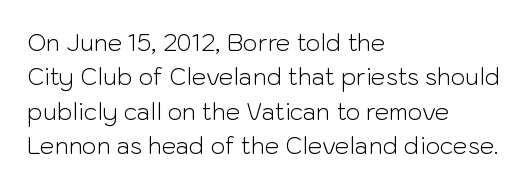
{"italic": "no", "bold": "no", "underline": "no", "align": "left", "line_spacing": "normal", "line_spacing_ratio": 1.49, "letter_spacing": "normal", "letter_spacing_em": 0.0, "glyph_px": 23}
